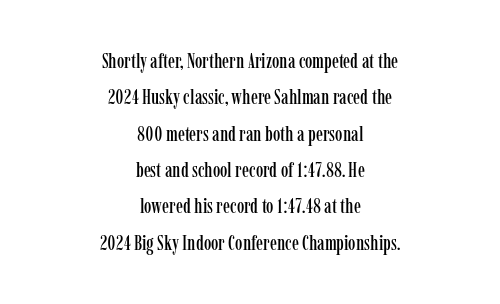
{"italic": "no", "underline": "no", "align": "center", "line_spacing_ratio": 1.73, "letter_spacing": "normal", "letter_spacing_em": 0.0, "glyph_px": 21}
